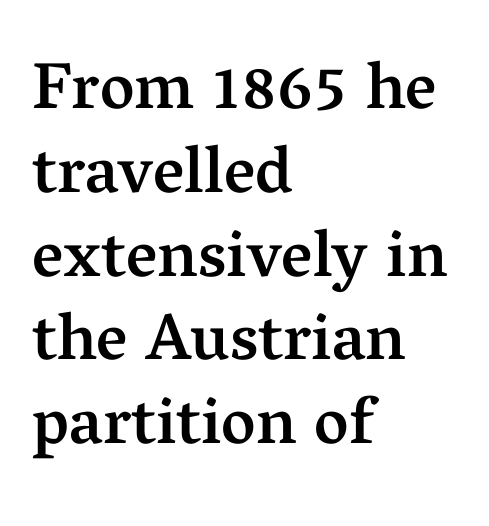
The image shows 66 px semibold serif type, upright; set left-aligned, normal line spacing (1.27x), normal letter spacing, not underlined; medium stroke contrast and a medium x-height.
